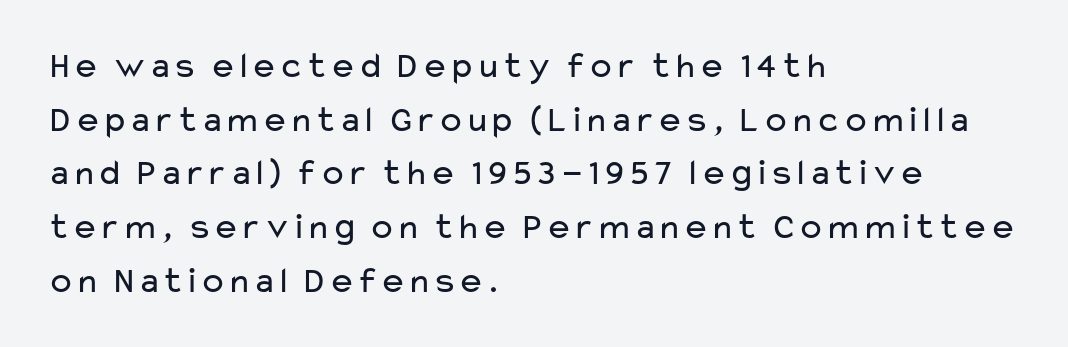
Spacing verdict: proportional, widths tailored to each character. The letters carry no serifs — their stems end cleanly without finishing strokes. Decoration check: the copy has no underline. The face looks like a standard text weight, possibly lighter. If you measured baseline to baseline, you'd find a middling distance.
